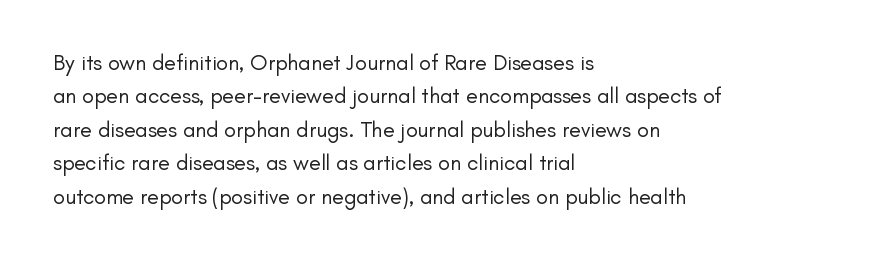
The image shows 22 px text type, upright; set left-aligned, normal line spacing (1.52x), normal letter spacing, not underlined.
